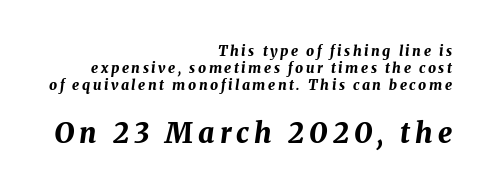
Q: Is the text bold? A: Yes.
Q: Is the text italic (slanted)? A: Yes, it leans right by about 8 degrees.
Q: Is the text underlined? A: No.
Q: How is the paragraph aligned? A: Right-aligned.
Q: Which block of text is set in a larger size, the first (top) or the second (bottom)? A: The second (bottom) one.
Q: Width (condensed, normal, or wide)? A: Normal.
Q: Stroke contrast? A: Medium.
Q: x-height? A: Medium.
Q: Monospaced? A: No.
